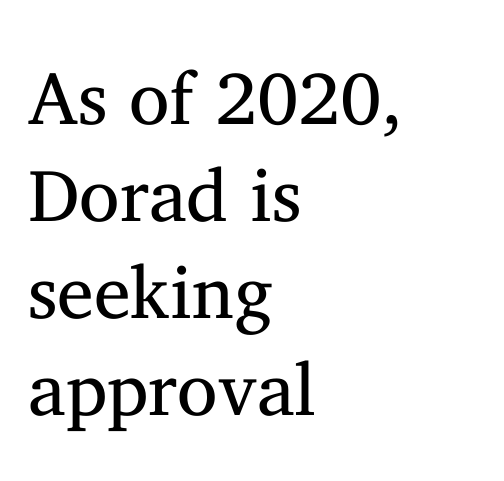
Characters follow at the spacing the type designer built in. The block of text has a typical density, with ordinary space between rows. This sample has the flowing, uneven cadence of proportional lettering. Reading down the block, your eye returns to a fixed left position each line.
